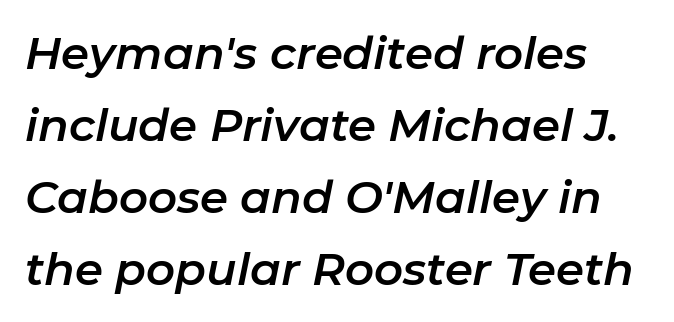
{"italic": "yes", "lean": "right", "slant_degrees": 11, "width": "normal", "stroke_contrast": "low", "x_height": "medium", "monospaced": "no", "underline": "no", "line_spacing": "normal", "line_spacing_ratio": 1.6, "letter_spacing": "normal", "letter_spacing_em": 0.0, "glyph_px": 45}
